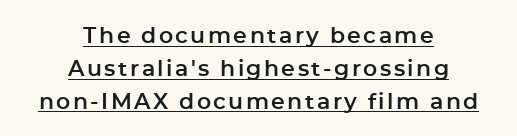
Q: Is the text italic (slanted)? A: No, it is upright.
Q: Is the text underlined? A: Yes.
Q: How is the paragraph aligned? A: Centered.
Q: Is the spacing between lines tight, normal or loose? A: Normal.
